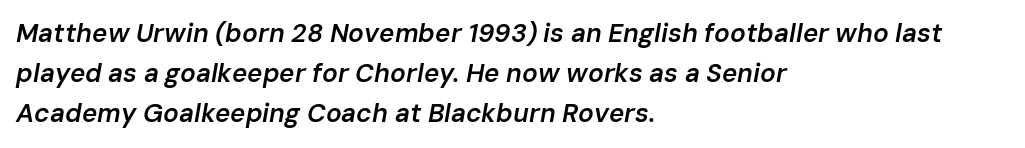
The image shows 26 px text type, italic (leaning right); set left-aligned, normal line spacing (1.54x), normal letter spacing, not underlined.
